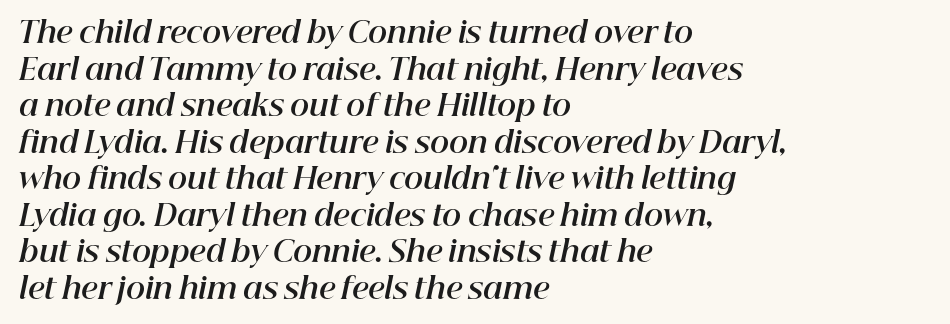
{"italic": "yes", "lean": "right", "slant_degrees": 12, "bold": "yes", "weight": "bold", "width": "normal", "stroke_contrast": "high", "x_height": "medium", "monospaced": "no", "underline": "no", "align": "left", "line_spacing": "normal", "line_spacing_ratio": 1.26, "letter_spacing": "normal", "letter_spacing_em": 0.0, "glyph_px": 29}
